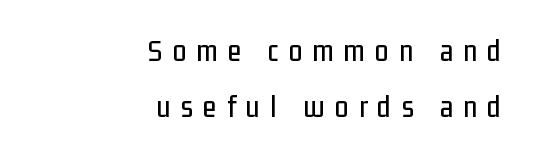
{"serif": "no", "italic": "no", "width": "condensed", "stroke_contrast": "low", "x_height": "medium", "monospaced": "no", "underline": "no", "align": "right", "line_spacing_ratio": 1.82, "letter_spacing": "wide", "letter_spacing_em": 0.33, "glyph_px": 31}
